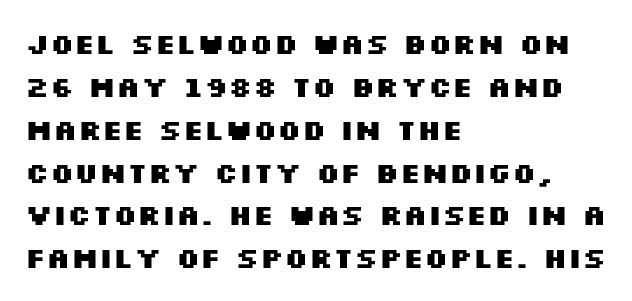
Q: Is the text bold? A: Yes.
Q: Is the text italic (slanted)? A: No, it is upright.
Q: Is the typeface a serif or a sans-serif typeface? A: Sans-serif.
Q: Is the text underlined? A: No.
Q: How is the paragraph aligned? A: Left-aligned.
Q: Is the spacing between letters normal or unusually wide? A: Normal.
Q: Is the spacing between lines tight, normal or loose? A: Normal.
Q: Width (condensed, normal, or wide)? A: Wide.
Q: Stroke contrast? A: Medium.
Q: x-height? A: Large.
Q: Monospaced? A: No.
